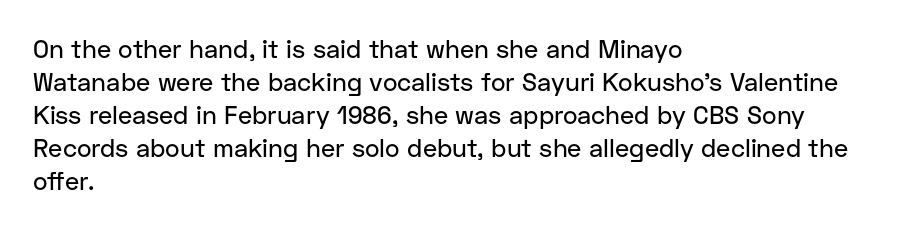
{"italic": "no", "underline": "no", "align": "left", "line_spacing": "normal", "line_spacing_ratio": 1.32, "letter_spacing": "normal", "letter_spacing_em": 0.0, "glyph_px": 25}
